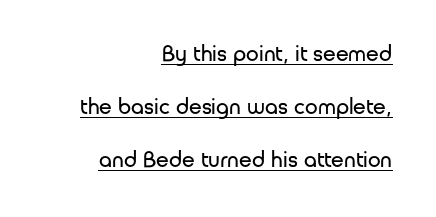
The image shows 23 px text type, upright; set right-aligned, loose line spacing (2.3x), normal letter spacing, underlined.
